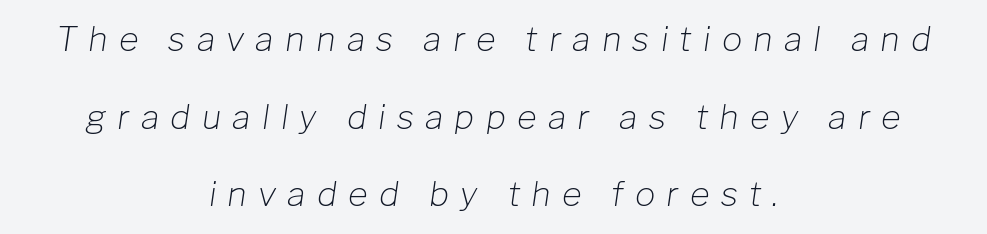
{"italic": "yes", "lean": "right", "slant_degrees": 8, "bold": "no", "weight": "light", "width": "normal", "stroke_contrast": "low", "x_height": "medium", "monospaced": "no", "underline": "no", "align": "center", "line_spacing": "loose", "line_spacing_ratio": 2.28, "letter_spacing": "wide", "letter_spacing_em": 0.33, "glyph_px": 34}
